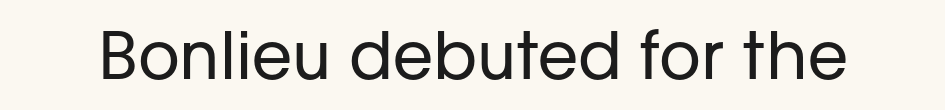
You can tell it's not italic because the verticals are truly vertical. Think of a printed novel: that variable character pitch is what you see here. This rendering employs a face without finishing strokes, i.e., a sans-serif. The area under the type is left untouched. On a weight scale, this lands at 450 or below.
